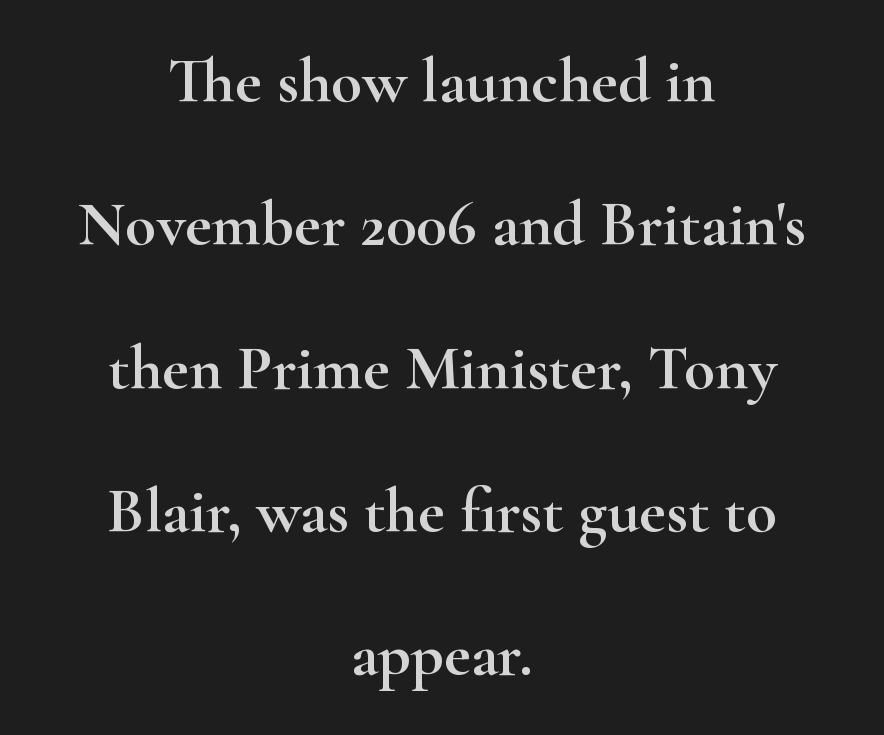
The setting favours the middle, as headings and verse often do. One glance says open: line gaps are wider than usual. Look at the bottom of the vertical strokes: they flare into serifs here. Looks like regular typesetting: each glyph gets only the width it needs. Letters rest on an invisible, unmarked baseline.
